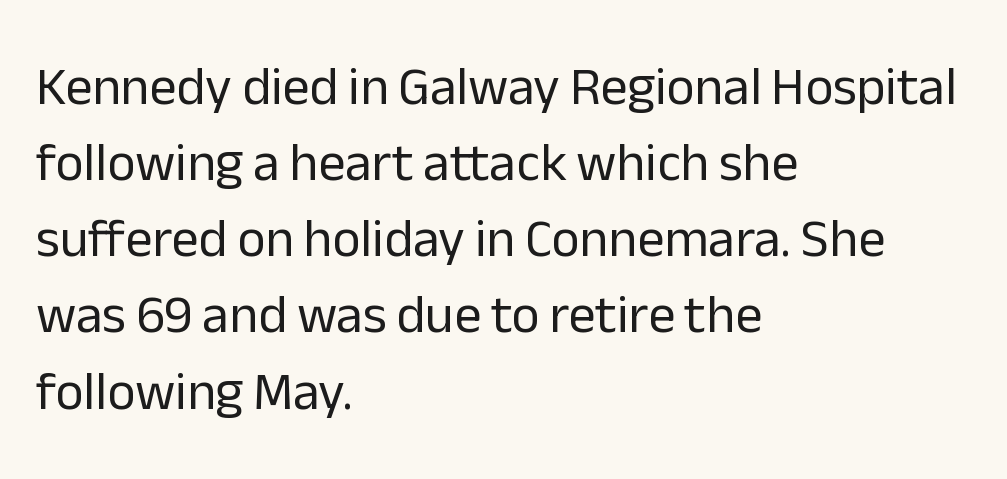
The image shows 54 px regular-weight sans-serif type, upright; set left-aligned, normal line spacing (1.41x), normal letter spacing, not underlined; low stroke contrast and a medium x-height.
